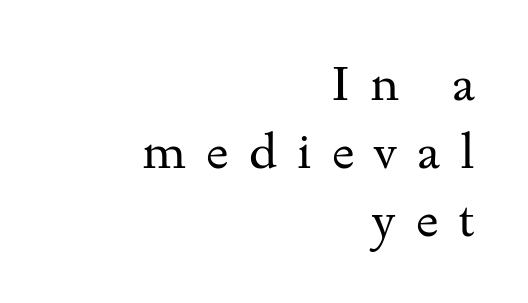
Letter spacing: wide. The letters look calm and open, with moderate or lighter stems. The passage shown stacks its lines at a standard gap. Reading down the block, your eye finds every line finishing at a fixed right position. Beneath every word, the page is bare. Stroke terminals: seriffed.
